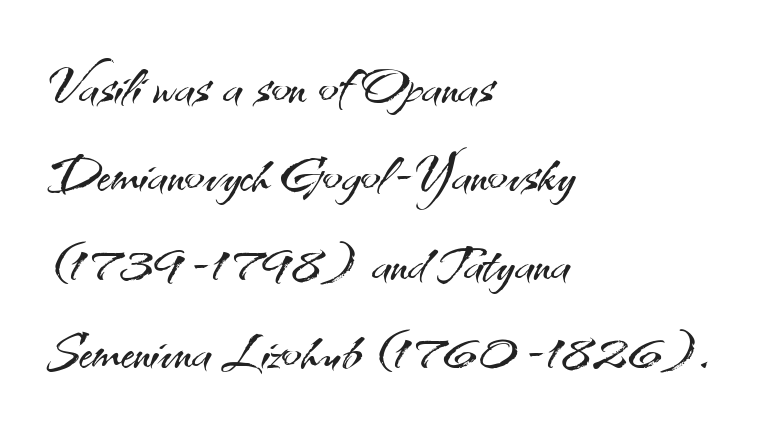
The letterforms sit shoulder to shoulder at normal distance. Proportional: the letters do not fall into vertical columns. Quick note: underline off. Serifs: no, the terminals of the letterforms are clean. Reading down the block, your eye returns to a fixed left position each line.
